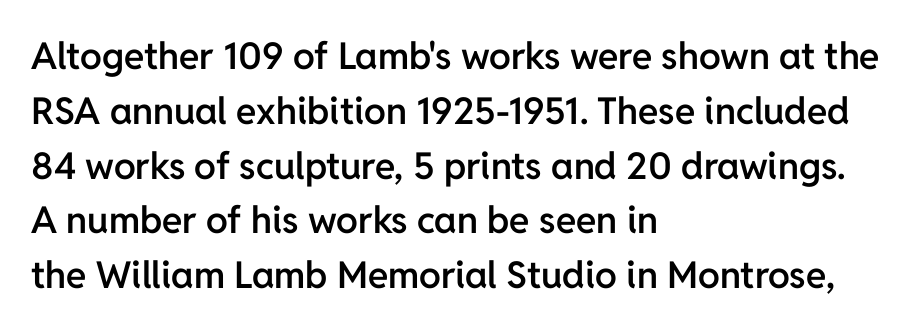
{"serif": "no", "italic": "no", "bold": "semi", "weight": "semibold", "width": "normal", "stroke_contrast": "low", "x_height": "medium", "monospaced": "no", "underline": "no", "align": "left", "line_spacing": "normal", "line_spacing_ratio": 1.48, "letter_spacing": "normal", "letter_spacing_em": 0.0, "glyph_px": 37}
